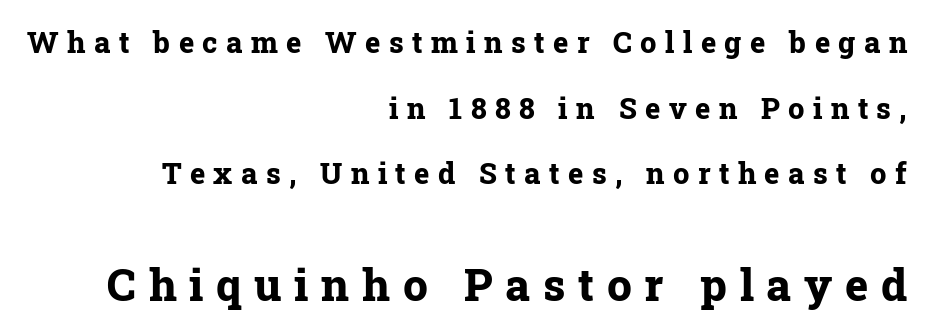
Honestly, the rows look like they've been pulled way apart. Caption: multi-line text, flush right, ragged left. Font category for this specimen: serif. Small over large — that's the arrangement of the two blocks here. A roman cut, with each character standing at attention.
